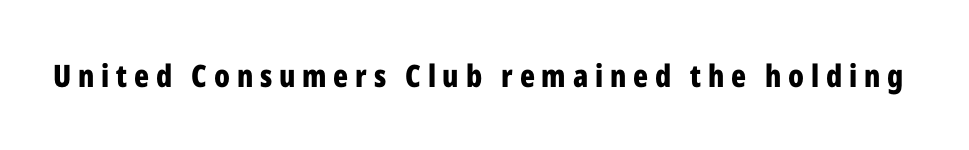
Compared with typical body copy, the letter spacing here is much looser. Lines of text with bare space underneath. Every stem runs plumb, perpendicular to the baseline. You could not count columns in this text — the font is proportionally spaced. The font family rendered here belongs to the sans-serif group.
